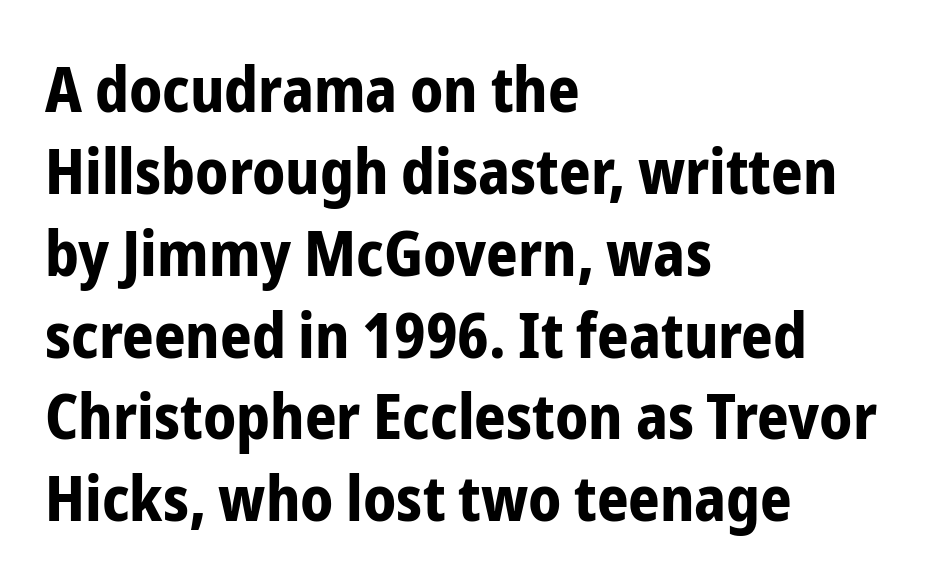
{"serif": "no", "italic": "no", "bold": "yes", "weight": "bold", "width": "condensed", "stroke_contrast": "low", "x_height": "medium", "monospaced": "no", "underline": "no", "align": "left", "line_spacing": "normal", "line_spacing_ratio": 1.32, "letter_spacing": "normal", "letter_spacing_em": 0.0, "glyph_px": 62}
